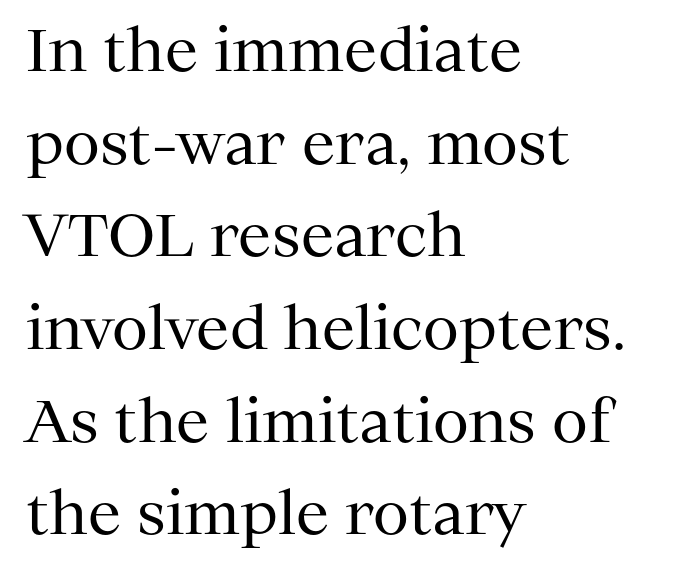
The image shows 59 px regular-weight serif type, upright; set left-aligned, normal line spacing (1.57x), normal letter spacing, not underlined; medium stroke contrast and a medium x-height.
